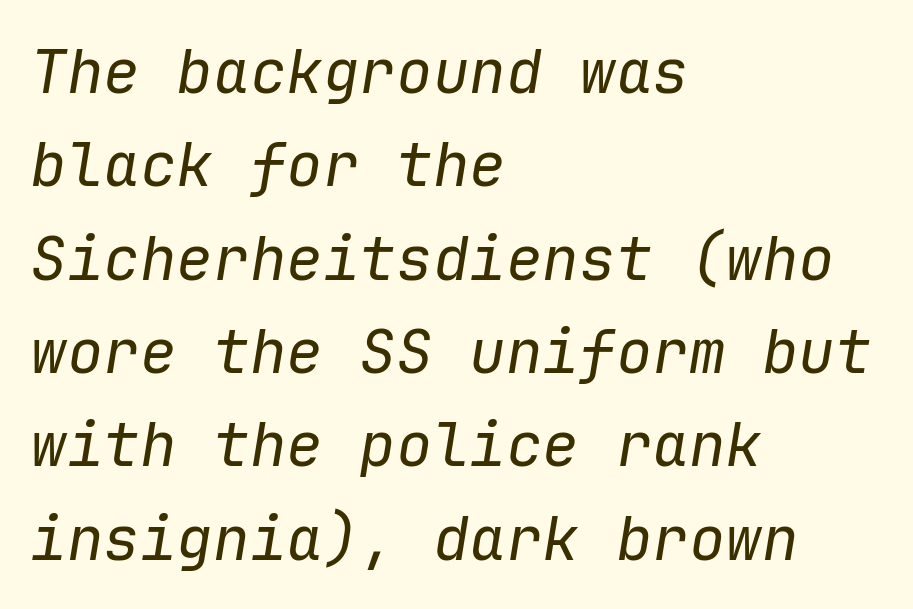
The characters are drawn with everyday or finer stroke widths. Would a proofreader flag this as italicized? Yes. Caption: multi-line text, flush left, ragged right. Only glyphs here, with clear space below each row.
